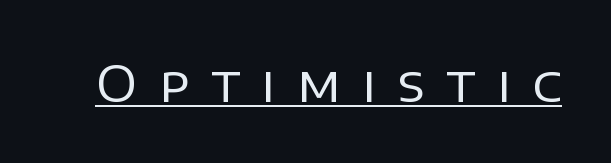
Compared with a typical body face, this is equally light or lighter still. Every stem runs plumb, perpendicular to the baseline. Glance below the letters and you will spot a drawn line. Do the characters align in a grid? No, the font is proportional. Nothing sits at the stroke ends, so this counts as sans-serif. These lines have a slow, spaced-out rhythm from letter to letter.
